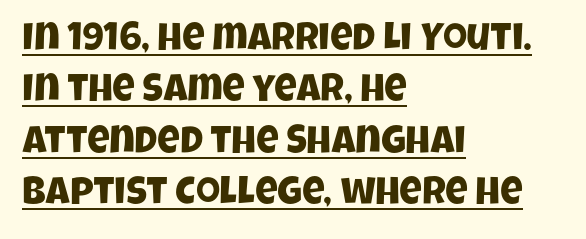
Q: Is the typeface a serif or a sans-serif typeface? A: Sans-serif.
Q: Is the text underlined? A: Yes.
Q: How is the paragraph aligned? A: Left-aligned.
Q: Is the spacing between letters normal or unusually wide? A: Normal.
Q: Is the spacing between lines tight, normal or loose? A: Normal.
Q: Width (condensed, normal, or wide)? A: Condensed.
Q: Stroke contrast? A: Low.
Q: x-height? A: Large.
Q: Monospaced? A: No.
